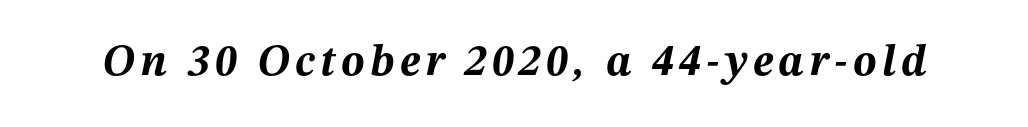
The image shows 44 px bold type, italic (leaning right); set not underlined; medium stroke contrast and a medium x-height.
